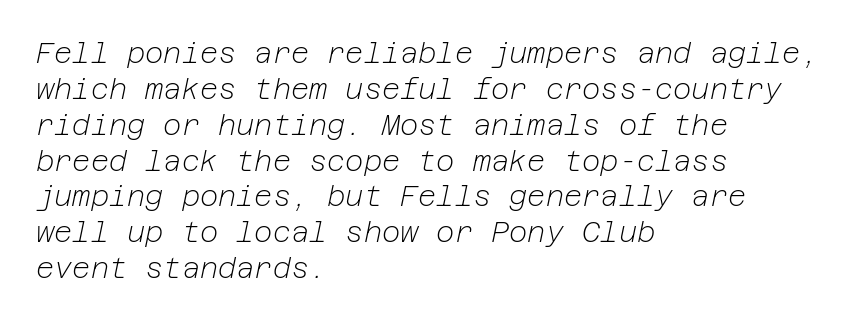
The text carries the slant typical of an italic or oblique font. This rendering leaves character spacing at its baseline value. No chunkiness to these letters — they're not bold. Each row of text sits above clean, open space. Horizontally, the lines are justified to the leading edge only. Leading matches the norm, producing a regular column.
